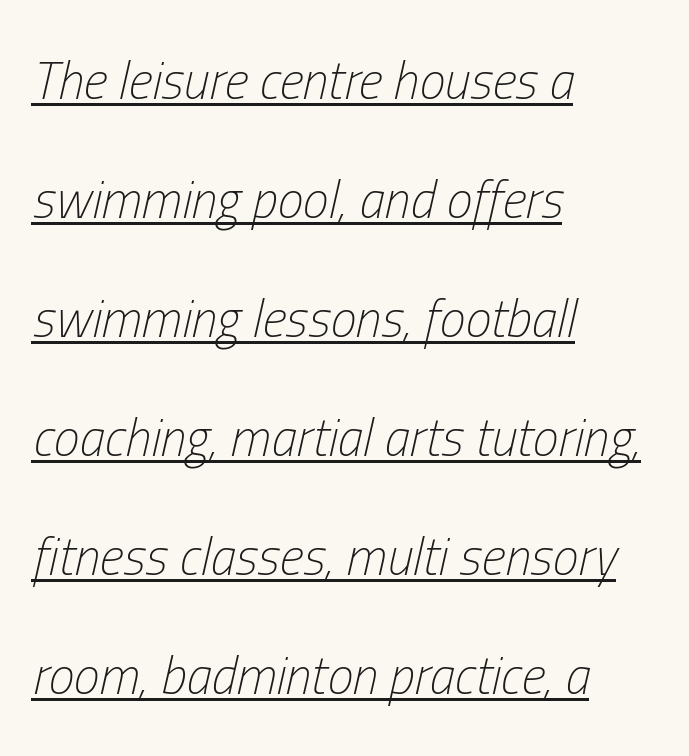
The image shows 52 px light, condensed type, italic (leaning right); set left-aligned, loose line spacing (2.29x), normal letter spacing, underlined; low stroke contrast and a medium x-height.
